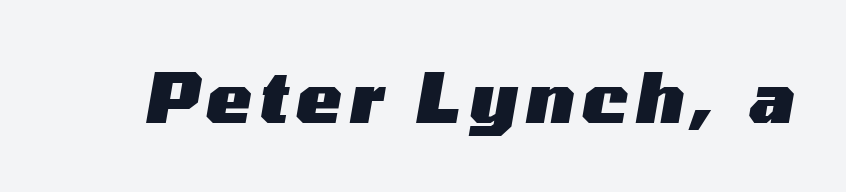
The image shows 68 px heavy, wide type, italic (leaning right); set not underlined; medium stroke contrast and a medium x-height.
